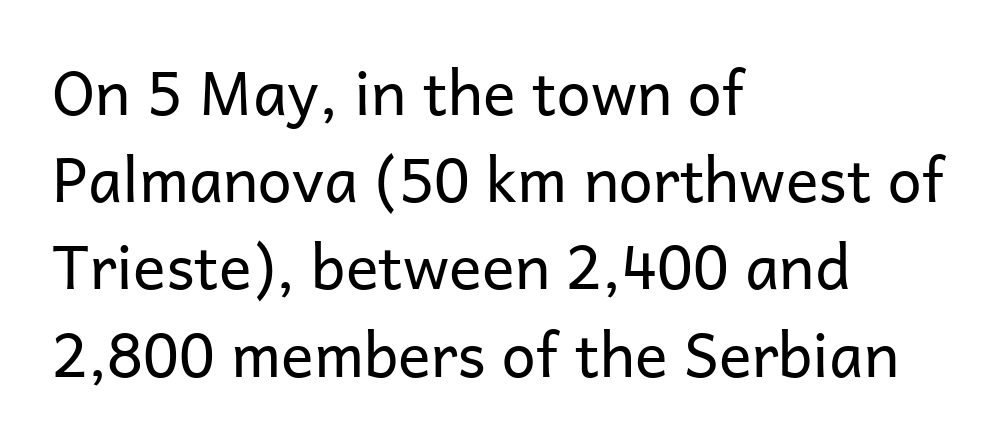
{"serif": "no", "italic": "no", "bold": "no", "weight": "regular", "width": "normal", "stroke_contrast": "low", "x_height": "medium", "monospaced": "no", "underline": "no", "align": "left", "line_spacing": "normal", "line_spacing_ratio": 1.43, "letter_spacing": "normal", "letter_spacing_em": 0.0, "glyph_px": 61}
